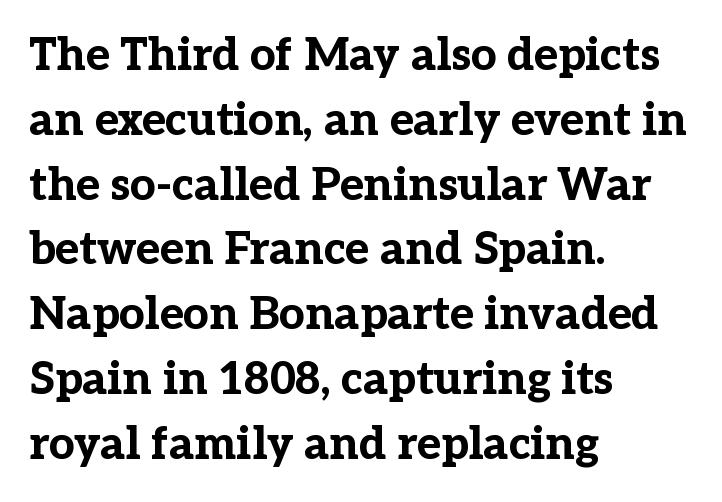
{"serif": "yes", "italic": "no", "bold": "yes", "weight": "bold", "width": "normal", "stroke_contrast": "low", "x_height": "medium", "monospaced": "no", "underline": "no", "align": "left", "line_spacing": "normal", "line_spacing_ratio": 1.44, "letter_spacing": "normal", "letter_spacing_em": 0.0, "glyph_px": 45}
